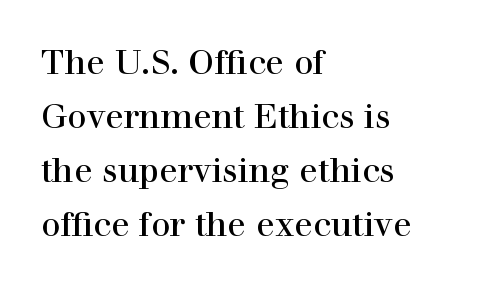
This block has exactly the height ordinary leading produces. Each stroke keeps to a modest, everyday thickness or less. Standard letterfit; no display-style spreading of the glyphs. Where is the straight margin? On the left. Regarding serifs, this sample has them.
